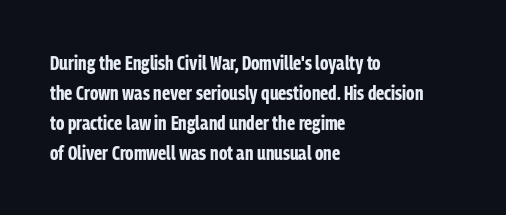
Q: Is the text bold? A: Yes.
Q: Is the text italic (slanted)? A: No, it is upright.
Q: Is the text underlined? A: No.
Q: How is the paragraph aligned? A: Left-aligned.
Q: Is the spacing between letters normal or unusually wide? A: Normal.
Q: Is the spacing between lines tight, normal or loose? A: Normal.
